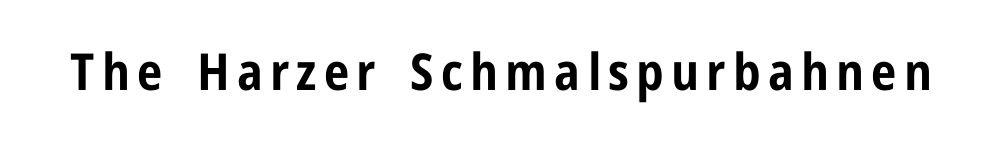
Students, this is bold: see how much ink each stroke carries. Every character sits straight up, as roman type does. A bare baseline throughout the passage. Character widths vary here, with narrow letters taking less room than wide ones.
